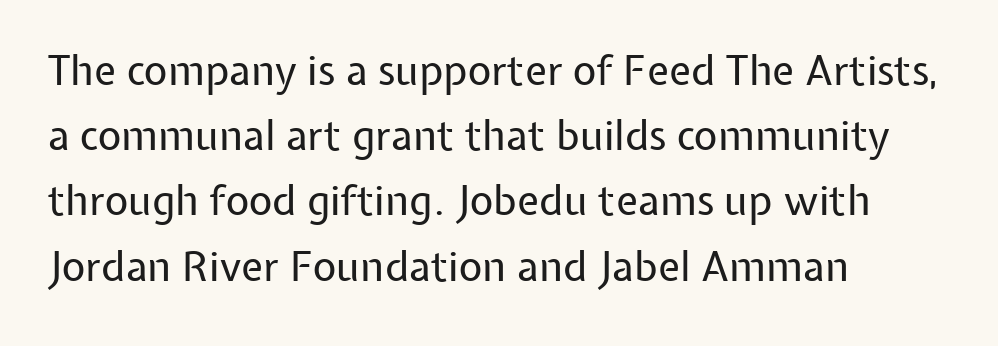
Q: Is the text bold? A: No.
Q: Is the text italic (slanted)? A: No, it is upright.
Q: Is the typeface a serif or a sans-serif typeface? A: Sans-serif.
Q: Is the text underlined? A: No.
Q: How is the paragraph aligned? A: Left-aligned.
Q: Is the spacing between letters normal or unusually wide? A: Normal.
Q: Is the spacing between lines tight, normal or loose? A: Normal.
Q: Width (condensed, normal, or wide)? A: Normal.
Q: Stroke contrast? A: Low.
Q: x-height? A: Medium.
Q: Monospaced? A: No.
